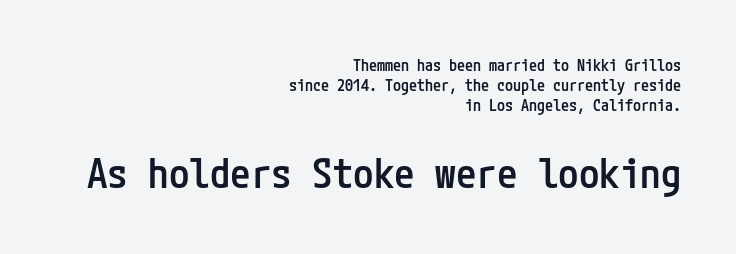
Q: Is the text bold? A: Semi-bold.
Q: Is the text italic (slanted)? A: No, it is upright.
Q: Is the typeface a serif or a sans-serif typeface? A: Sans-serif.
Q: Is the text underlined? A: No.
Q: How is the paragraph aligned? A: Right-aligned.
Q: Is the spacing between letters normal or unusually wide? A: Normal.
Q: Which block of text is set in a larger size, the first (top) or the second (bottom)? A: The second (bottom) one.
Q: Width (condensed, normal, or wide)? A: Condensed.
Q: Stroke contrast? A: Low.
Q: x-height? A: Medium.
